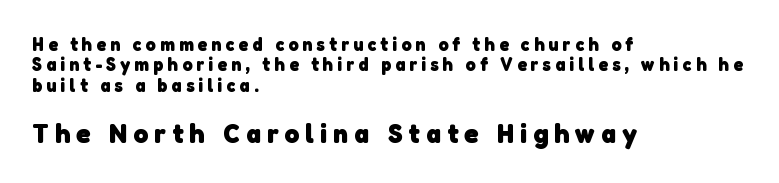
The image shows 28 px heavy sans-serif type; set left-aligned, tight line spacing (1.07x), unusually wide letter spacing (+0.22 em), not underlined; the second (bottom) block is 1.47x larger; low stroke contrast and a medium x-height.
